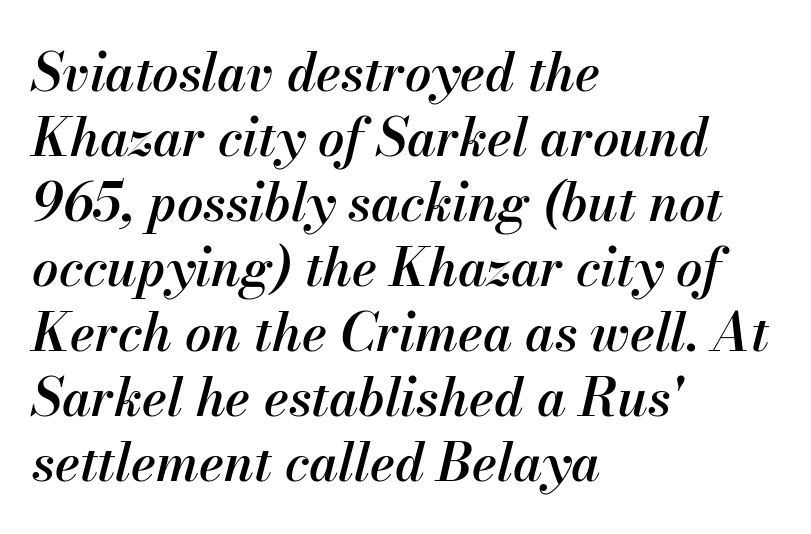
Q: Is the text bold? A: Semi-bold.
Q: Is the text italic (slanted)? A: Yes, it leans right by about 13 degrees.
Q: Is the text underlined? A: No.
Q: How is the paragraph aligned? A: Left-aligned.
Q: Is the spacing between letters normal or unusually wide? A: Normal.
Q: Is the spacing between lines tight, normal or loose? A: Normal.
Q: Width (condensed, normal, or wide)? A: Normal.
Q: Stroke contrast? A: Medium.
Q: x-height? A: Small.
Q: Monospaced? A: No.
